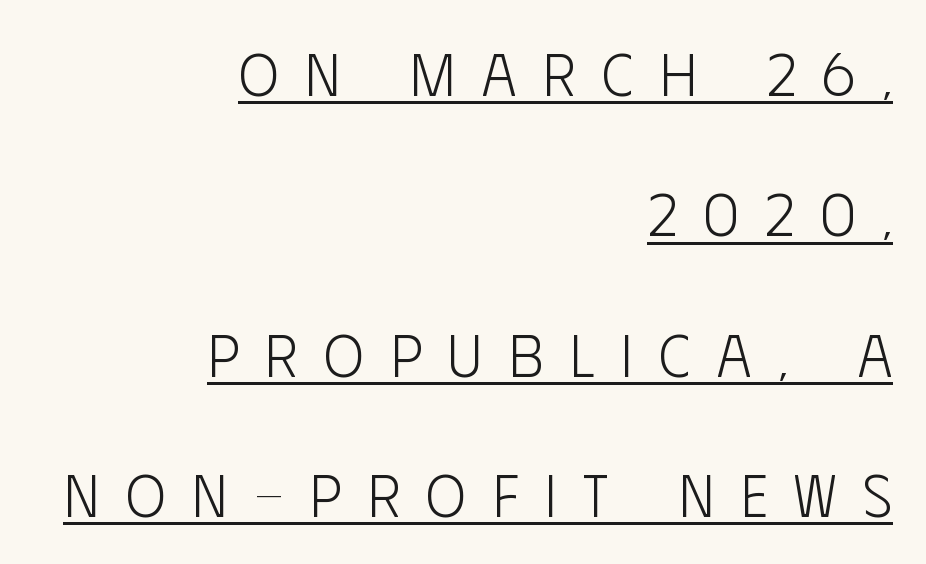
The image shows 60 px light, condensed sans-serif type, upright; set right-aligned, loose line spacing (2.34x), unusually wide letter spacing (+0.44 em), underlined; low stroke contrast and a large x-height.
